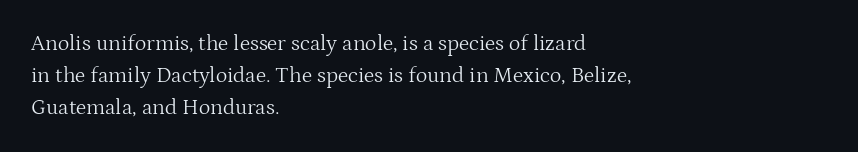
The image shows 22 px text type, upright; set left-aligned, normal line spacing (1.46x), normal letter spacing, not underlined.
